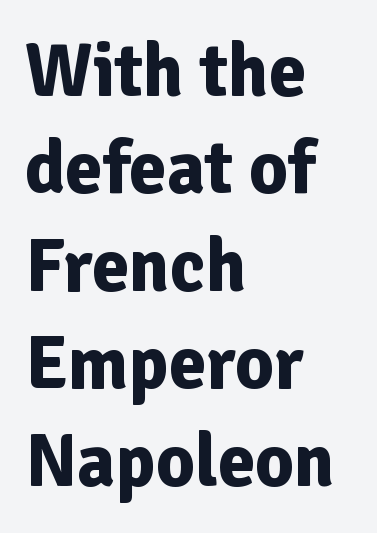
The image shows 75 px bold sans-serif type, upright; set left-aligned, normal line spacing (1.3x), normal letter spacing, not underlined; low stroke contrast and a medium x-height.
